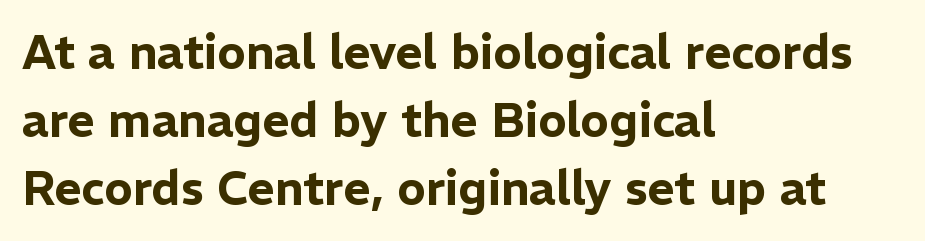
{"serif": "no", "italic": "no", "width": "normal", "stroke_contrast": "low", "x_height": "medium", "monospaced": "no", "underline": "no", "align": "left", "line_spacing": "normal", "line_spacing_ratio": 1.45, "letter_spacing": "normal", "letter_spacing_em": 0.0, "glyph_px": 47}
